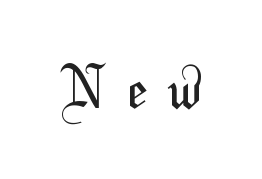
{"serif": "no", "bold": "no", "weight": "regular", "width": "condensed", "stroke_contrast": "medium", "x_height": "medium", "monospaced": "no", "underline": "no", "letter_spacing": "wide", "letter_spacing_em": 0.4, "glyph_px": 55}
